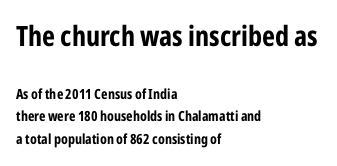
Q: Is the text bold? A: Yes.
Q: Is the text italic (slanted)? A: No, it is upright.
Q: Is the typeface a serif or a sans-serif typeface? A: Sans-serif.
Q: Is the text underlined? A: No.
Q: How is the paragraph aligned? A: Left-aligned.
Q: Is the spacing between letters normal or unusually wide? A: Normal.
Q: Is the spacing between lines tight, normal or loose? A: Normal.
Q: Which block of text is set in a larger size, the first (top) or the second (bottom)? A: The first (top) one.
Q: Width (condensed, normal, or wide)? A: Condensed.
Q: Stroke contrast? A: Low.
Q: x-height? A: Medium.
Q: Monospaced? A: No.
